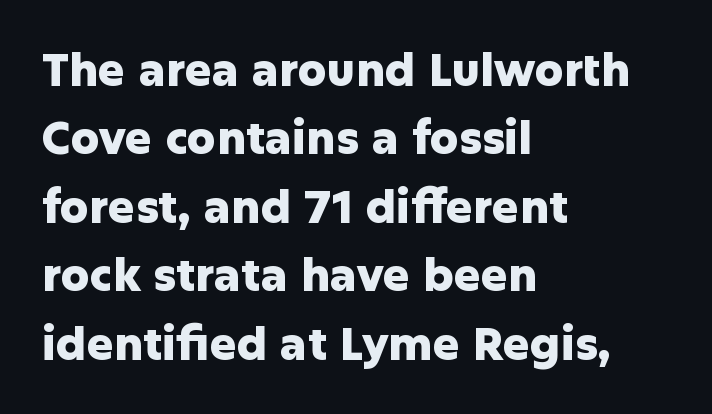
The image shows 45 px heavy sans-serif type, upright; set left-aligned, normal line spacing (1.52x), normal letter spacing, not underlined; low stroke contrast and a medium x-height.
